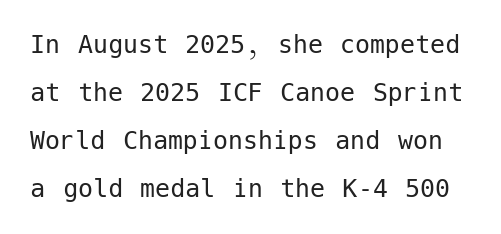
Serif or sans? Sans — the stroke terminals are bare. The baseline area is clear. A typesetter would mark this as roman, not italic. Does extra space separate the letters? No, they use regular spacing.
